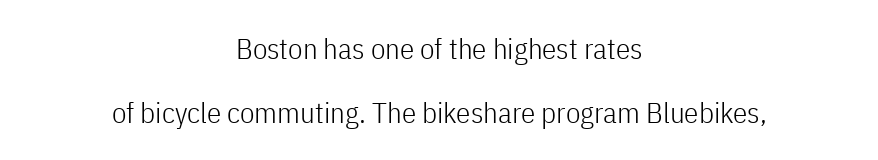
Where is the straight margin? There isn't one; the lines are centered. A great deal of white space separates one row of letters from the next. Looks like regular typesetting: each glyph gets only the width it needs. Glance below the letters and you will spot only blank space.
